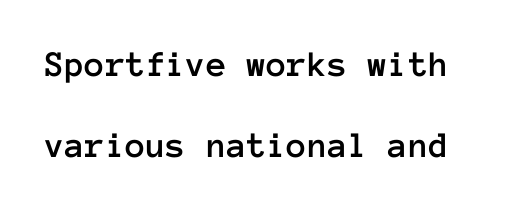
What's the leading like? Stretched, with rows far apart. These lines are rendered in a fixed-pitch font. This sample uses an upright cut, with every glyph sitting square on the baseline. Beneath every word, the page is bare. Spacing between characters is what you'd get straight out of the box.
